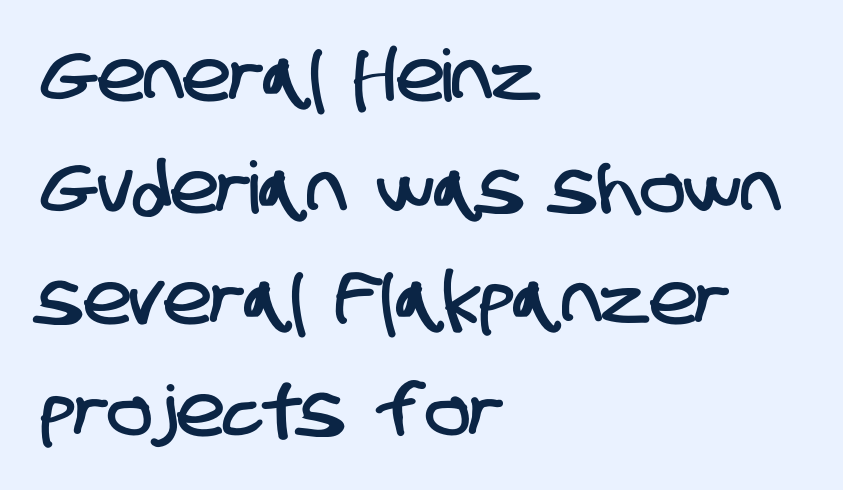
The image shows 72 px condensed sans-serif type; set left-aligned, normal line spacing (1.55x), normal letter spacing, not underlined; low stroke contrast and a large x-height.
